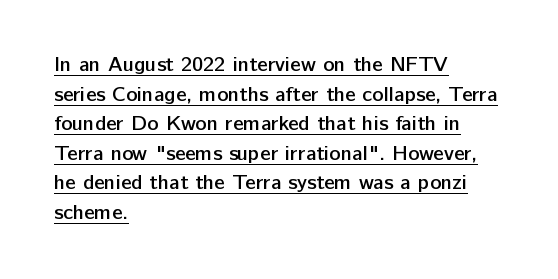
The specimen includes a rule beneath the text block's lines. Does the leading feel generous? No, just average. These lines are set flush left with a ragged right edge. The lettering holds an erect, upright posture throughout. Short note: letters normally spaced. The sample has been set in demibold, a notch under bold.
